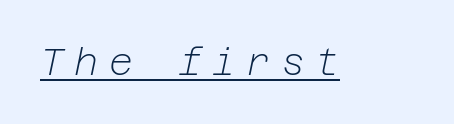
The font's italic variant was chosen for this text. Short note: letters widely spaced. Vertical stems look standard width or narrower in stroke. Honestly, the underline is the first thing you notice here.
